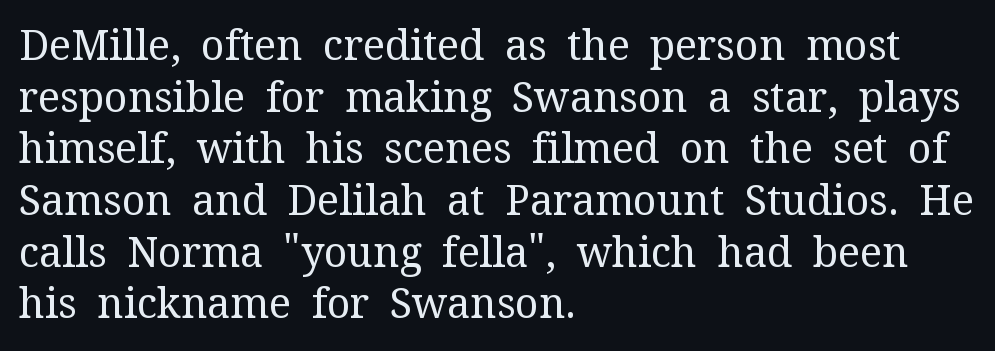
{"serif": "yes", "italic": "no", "bold": "no", "weight": "regular", "width": "normal", "stroke_contrast": "medium", "x_height": "medium", "monospaced": "no", "underline": "no", "align": "left", "line_spacing": "normal", "line_spacing_ratio": 1.26, "letter_spacing": "normal", "letter_spacing_em": 0.0, "glyph_px": 41}
